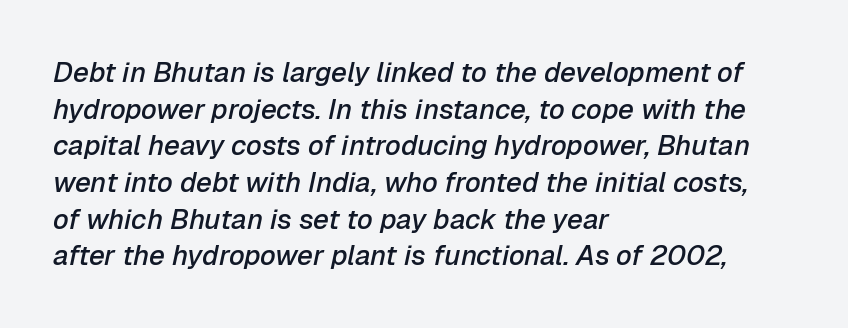
The image shows 28 px semibold type, italic (leaning right); set left-aligned, normal line spacing (1.31x), normal letter spacing, not underlined; low stroke contrast and a medium x-height.
